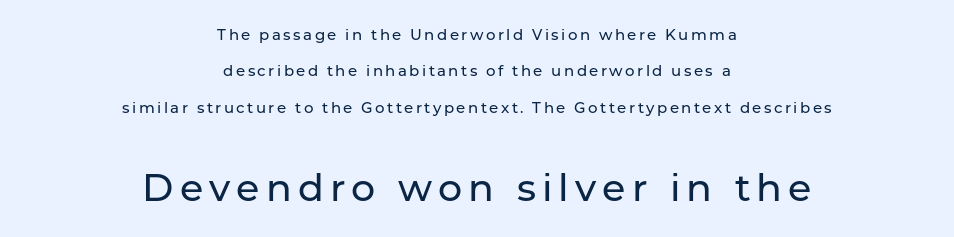
The image shows 38 px sans-serif type, upright; set centered, loose line spacing (2.42x), not underlined; the second (bottom) block is 2.53x larger; low stroke contrast and a medium x-height.
